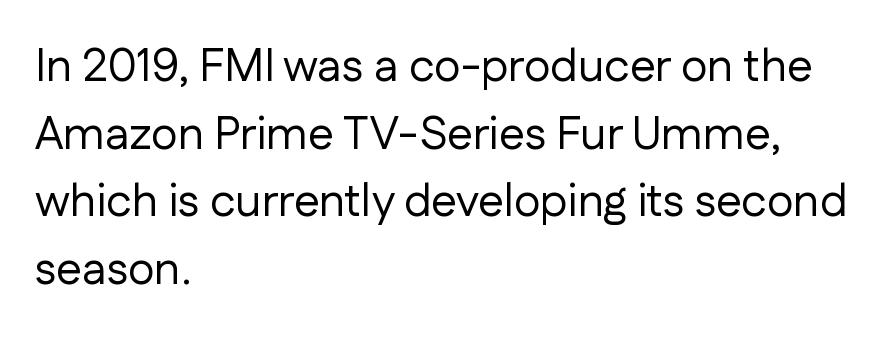
Q: Is the text bold? A: No.
Q: Is the text italic (slanted)? A: No, it is upright.
Q: Is the typeface a serif or a sans-serif typeface? A: Sans-serif.
Q: Is the text underlined? A: No.
Q: How is the paragraph aligned? A: Left-aligned.
Q: Is the spacing between letters normal or unusually wide? A: Normal.
Q: Is the spacing between lines tight, normal or loose? A: Normal.
Q: Width (condensed, normal, or wide)? A: Normal.
Q: Stroke contrast? A: Low.
Q: x-height? A: Medium.
Q: Monospaced? A: No.
